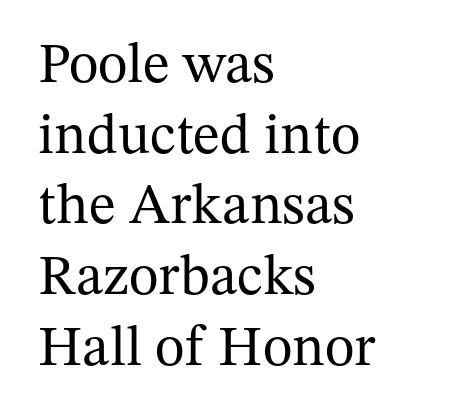
The image shows 57 px regular-weight serif type, upright; set left-aligned, line spacing 1.24x, normal letter spacing, not underlined; medium stroke contrast and a medium x-height.
